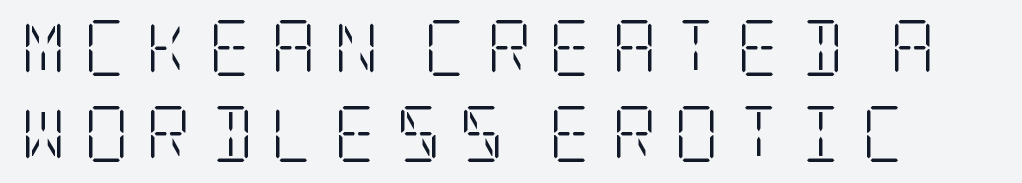
The image shows 56 px light, condensed serif type, upright; set normal line spacing (1.54x), unusually wide letter spacing (+0.3 em), not underlined; low stroke contrast and a large x-height.
